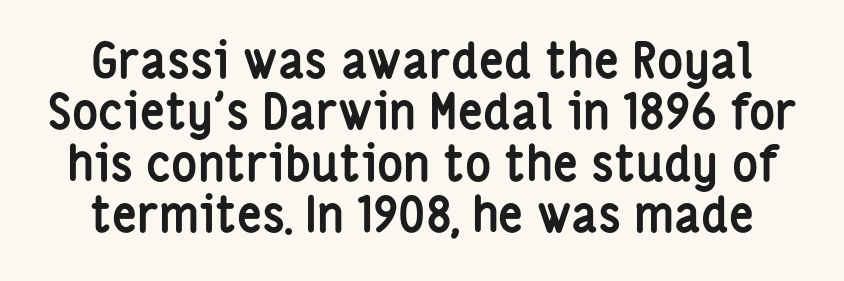
The image shows 49 px semibold, condensed sans-serif type, upright; set tight line spacing (1.05x), normal letter spacing, not underlined; low stroke contrast and a medium x-height.
